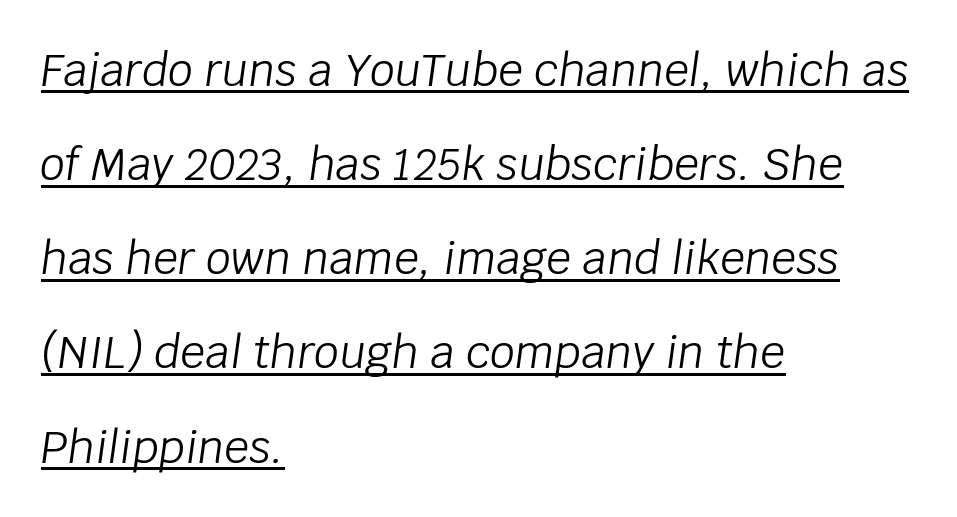
Q: Is the text bold? A: No.
Q: Is the text italic (slanted)? A: Yes, it leans right by about 8 degrees.
Q: Is the text underlined? A: Yes.
Q: How is the paragraph aligned? A: Left-aligned.
Q: Is the spacing between letters normal or unusually wide? A: Normal.
Q: Is the spacing between lines tight, normal or loose? A: Loose.
Q: Width (condensed, normal, or wide)? A: Normal.
Q: Stroke contrast? A: Low.
Q: x-height? A: Large.
Q: Monospaced? A: No.
